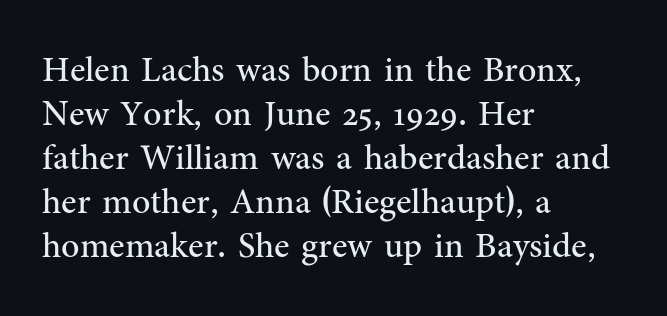
The image shows 36 px regular-weight serif type, upright; set left-aligned, line spacing 1.22x, normal letter spacing, not underlined; medium stroke contrast and a medium x-height.
